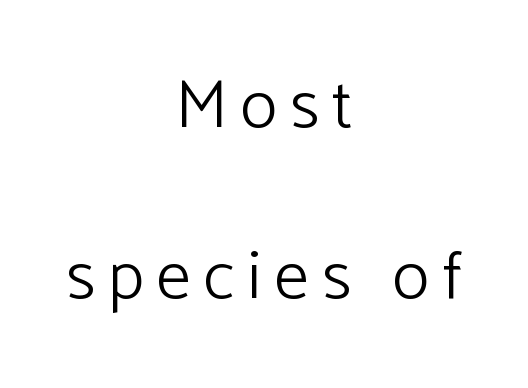
The image shows 69 px light sans-serif type, upright; set centered, loose line spacing (2.48x), not underlined; low stroke contrast and a medium x-height.
